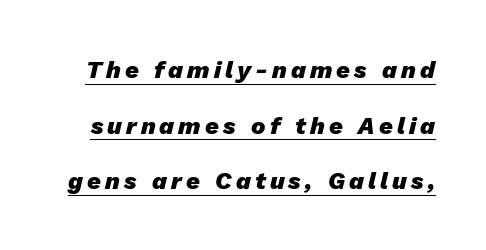
The image shows 24 px bold type, italic (leaning right); set loose line spacing (2.32x), underlined.
